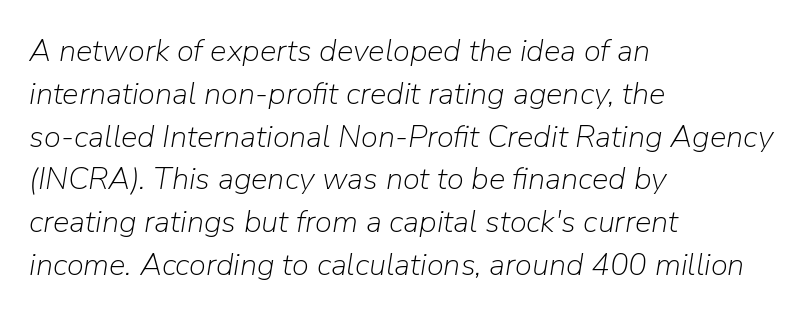
{"italic": "yes", "lean": "right", "slant_degrees": 9, "bold": "no", "weight": "light", "width": "normal", "stroke_contrast": "low", "x_height": "medium", "monospaced": "no", "underline": "no", "align": "left", "line_spacing": "normal", "line_spacing_ratio": 1.38, "letter_spacing": "normal", "letter_spacing_em": 0.0, "glyph_px": 31}
